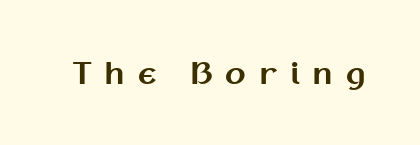
The designer went with a sans here, leaving each stem footless. Spacing between characters has been opened up far beyond the box default. Bare-footed words on every line. Spacing verdict: proportional, widths tailored to each character. Posture: upright roman. The sample has been set heavy, in full bold.
